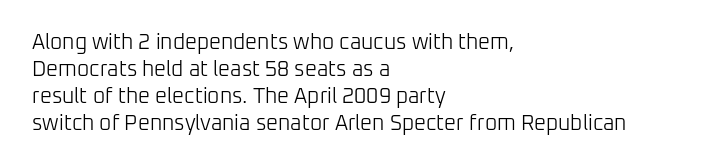
Q: Is the text bold? A: No.
Q: Is the text italic (slanted)? A: No, it is upright.
Q: Is the text underlined? A: No.
Q: How is the paragraph aligned? A: Left-aligned.
Q: Is the spacing between letters normal or unusually wide? A: Normal.
Q: Is the spacing between lines tight, normal or loose? A: Normal.
